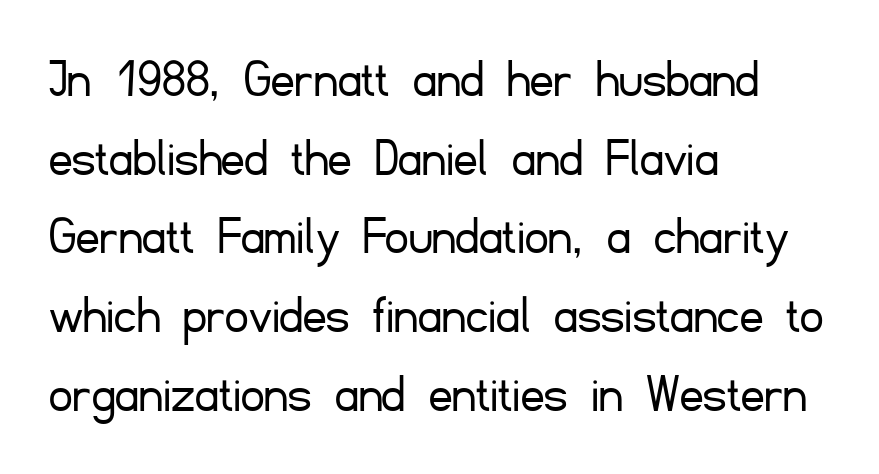
Q: Is the text bold? A: No.
Q: Is the text italic (slanted)? A: No, it is upright.
Q: Is the typeface a serif or a sans-serif typeface? A: Sans-serif.
Q: Is the text underlined? A: No.
Q: How is the paragraph aligned? A: Left-aligned.
Q: Is the spacing between letters normal or unusually wide? A: Normal.
Q: Is the spacing between lines tight, normal or loose? A: Normal.
Q: Width (condensed, normal, or wide)? A: Normal.
Q: Stroke contrast? A: Low.
Q: x-height? A: Small.
Q: Monospaced? A: No.
